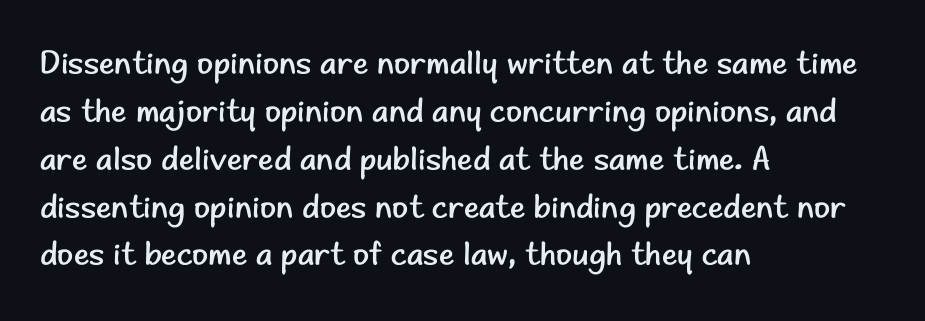
Is there much room between lines? A standard amount, neither cramped nor airy. Honestly, the letter spacing is just normal — you wouldn't notice it. Nope, not italic — everything's standing straight. The typesetter chose a ragged-right arrangement here. Varying glyph widths throughout — classic text-font behaviour. Look at the bottom of the vertical strokes: they stop flat, with no serifs.
